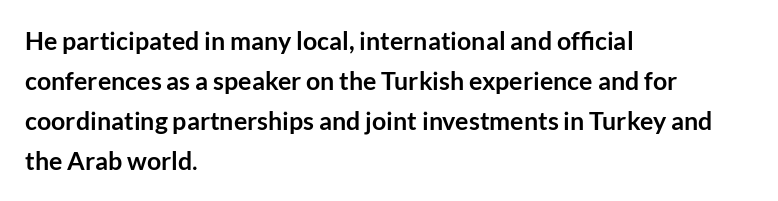
Tracking value appears to be zero — textbook default spacing. The text block is weighted toward the left margin, trailing off unevenly rightward. Posture: straight, roman, zero tilt. Regarding leading, the lines here are spaced in the standard way. Honestly, there is no underline to notice here at all. Thick stems and heavy bowls — unmistakably bold.
